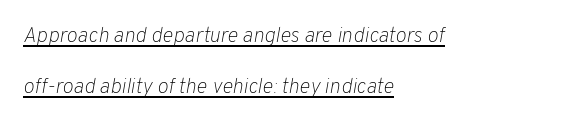
Each new line begins a long way beneath the previous one. The letters look calm and open, with moderate or lighter stems. Is the letter spacing exaggerated? No — it looks like the ordinary default. Left-aligned paragraph, ragged on the right. Observe the lean: these are italic letterforms. Does a line run under the words? Yes, clearly.
